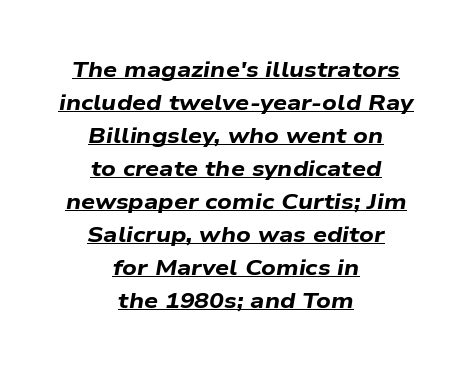
Letter spacing: default. Reading down the block, each line starts at a different indent, mirrored at its end. Looking at the ascenders, they clearly lean. In terms of leading, this rendering sits right in the middle.
